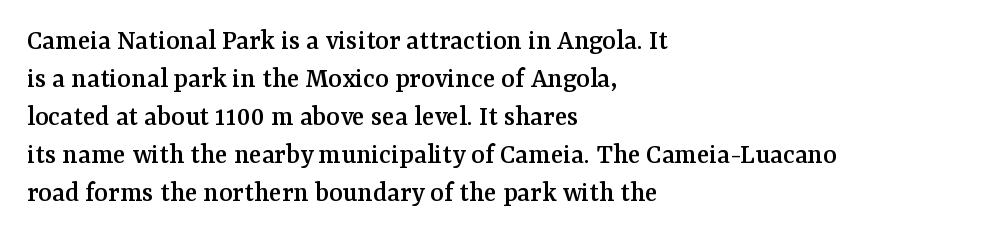
Q: Is the text italic (slanted)? A: No, it is upright.
Q: Is the typeface a serif or a sans-serif typeface? A: Serif.
Q: Is the text underlined? A: No.
Q: How is the paragraph aligned? A: Left-aligned.
Q: Is the spacing between letters normal or unusually wide? A: Normal.
Q: Is the spacing between lines tight, normal or loose? A: Normal.
Q: Width (condensed, normal, or wide)? A: Normal.
Q: Stroke contrast? A: Medium.
Q: x-height? A: Medium.
Q: Monospaced? A: No.
